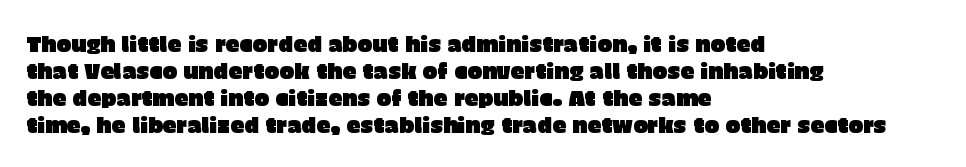
Q: Is the text italic (slanted)? A: No, it is upright.
Q: Is the text underlined? A: No.
Q: How is the paragraph aligned? A: Left-aligned.
Q: Is the spacing between letters normal or unusually wide? A: Normal.
